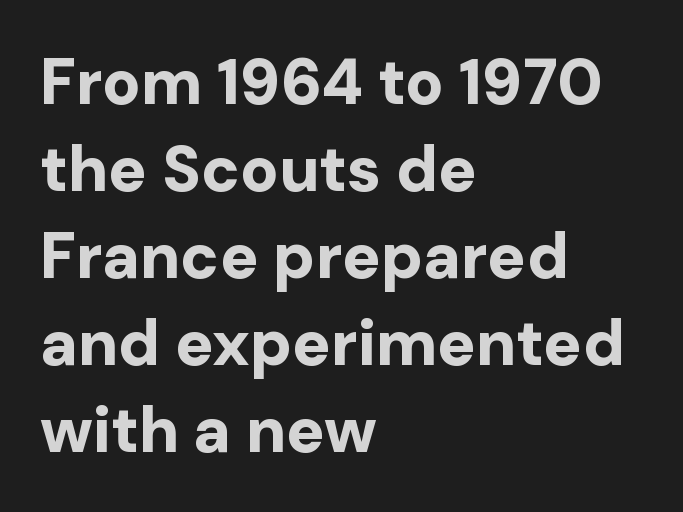
{"serif": "no", "italic": "no", "bold": "yes", "weight": "bold", "width": "normal", "stroke_contrast": "low", "x_height": "medium", "monospaced": "no", "underline": "no", "align": "left", "line_spacing": "normal", "line_spacing_ratio": 1.36, "letter_spacing": "normal", "letter_spacing_em": 0.0, "glyph_px": 64}
